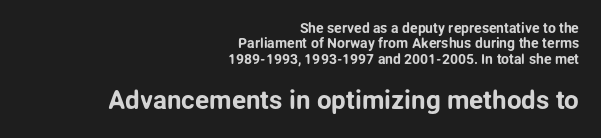
{"italic": "no", "underline": "no", "align": "right", "line_spacing": "tight", "line_spacing_ratio": 1.09, "letter_spacing": "normal", "letter_spacing_em": 0.0, "larger_block": "second", "size_ratio": 1.86, "glyph_px": 26}
